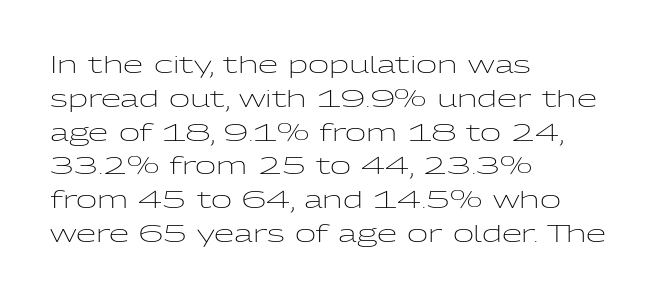
The image shows 23 px text type, upright; set left-aligned, normal line spacing (1.47x), normal letter spacing, not underlined.
